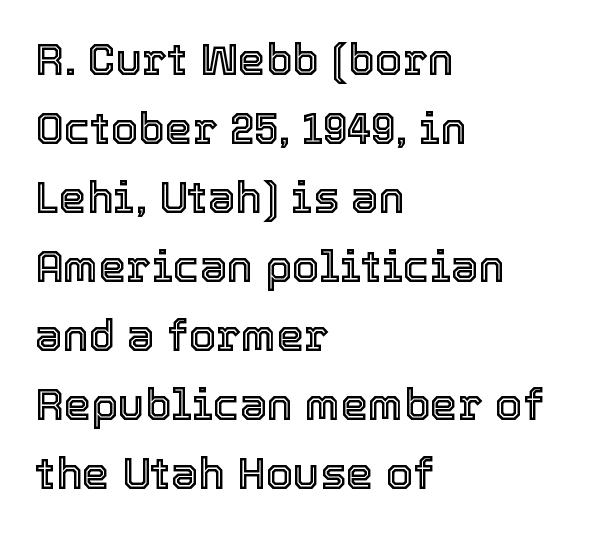
The image shows 44 px text type, upright; set left-aligned, normal line spacing (1.57x), normal letter spacing, not underlined; a medium x-height.
